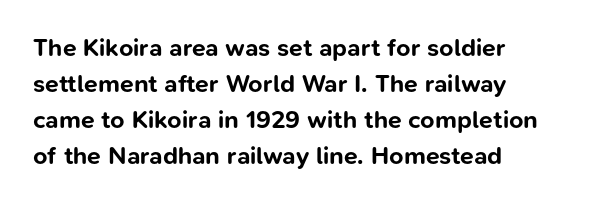
{"italic": "no", "bold": "yes", "underline": "no", "align": "left", "line_spacing": "normal", "line_spacing_ratio": 1.44, "letter_spacing": "normal", "letter_spacing_em": 0.0, "glyph_px": 25}
